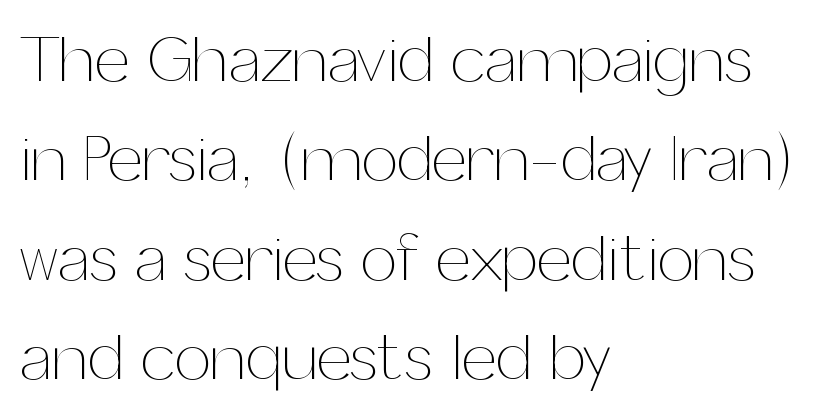
{"italic": "no", "bold": "no", "weight": "thin", "width": "normal", "stroke_contrast": "medium", "x_height": "medium", "monospaced": "no", "underline": "no", "align": "left", "line_spacing": "normal", "line_spacing_ratio": 1.53, "letter_spacing": "normal", "letter_spacing_em": 0.0, "glyph_px": 65}
